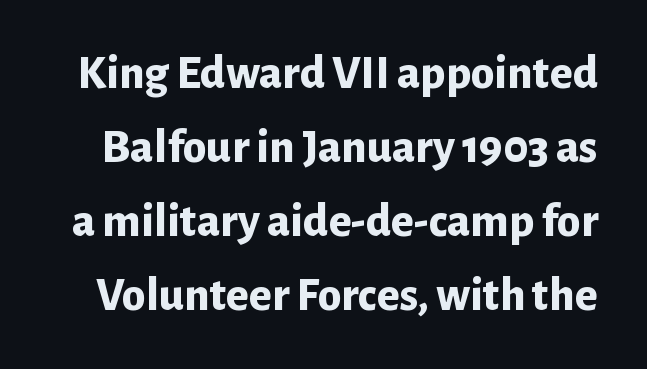
Q: Is the text bold? A: Yes.
Q: Is the text italic (slanted)? A: No, it is upright.
Q: Is the typeface a serif or a sans-serif typeface? A: Sans-serif.
Q: Is the text underlined? A: No.
Q: Is the spacing between letters normal or unusually wide? A: Normal.
Q: Is the spacing between lines tight, normal or loose? A: Normal.
Q: Width (condensed, normal, or wide)? A: Normal.
Q: Stroke contrast? A: Low.
Q: x-height? A: Medium.
Q: Monospaced? A: No.
